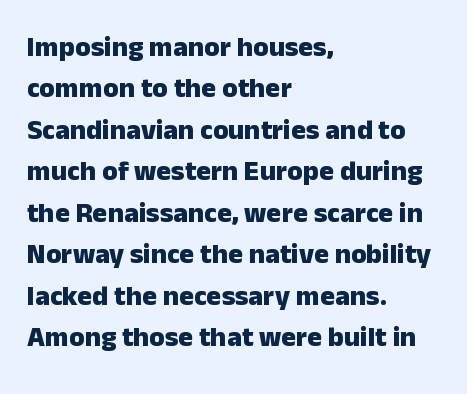
Each row of text sits above clean, open space. Alignment: flush left. Reading down the column, the eye jumps a familiar distance to each next line. Weight check: bold — yes, fully. Typographically, this falls in the sans-serif category.
